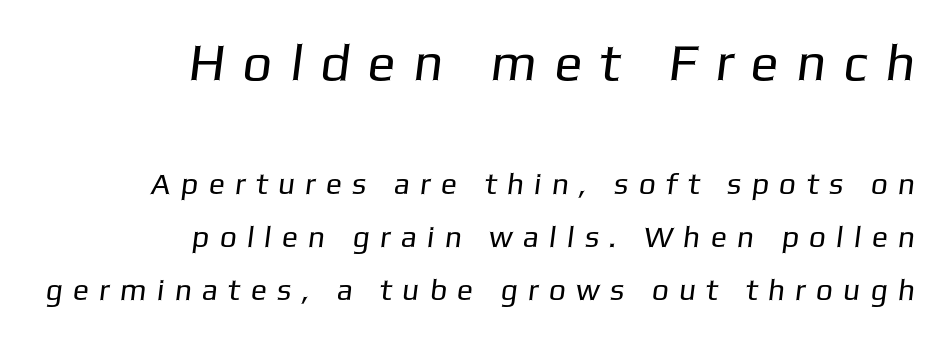
Think standard paragraph weight, or any step lighter than that. The earlier block is typeset at a bigger size than the later block. This rendering features lettering with no underline. These lines are set flush right with a ragged left edge. The type is letterspaced generously, with wide tracking.
